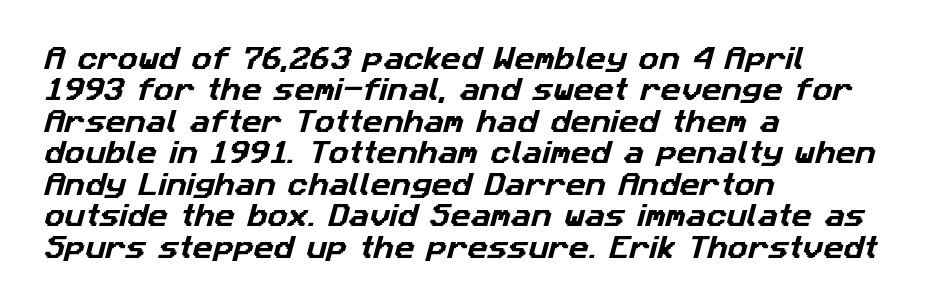
{"underline": "no", "align": "left", "line_spacing": "normal", "line_spacing_ratio": 1.26, "letter_spacing": "normal", "letter_spacing_em": 0.0, "glyph_px": 25}
